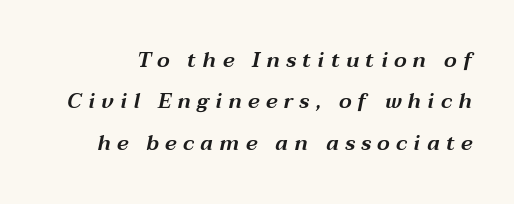
The image shows 21 px text type, italic (leaning right); set loose line spacing (1.97x), unusually wide letter spacing (+0.3 em), not underlined.
